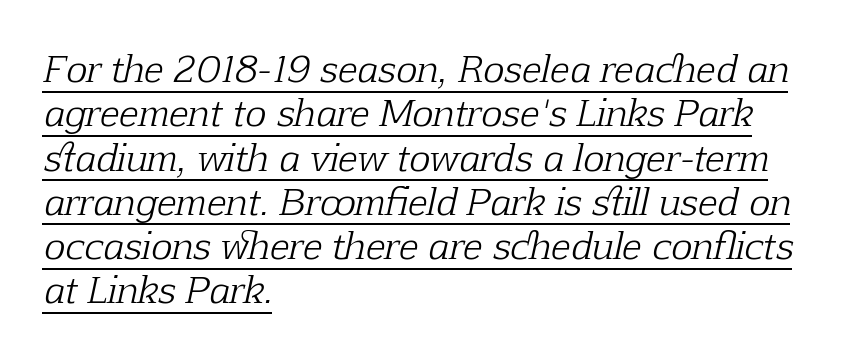
Horizontal alignment here is leftward, the default for most running prose. The passage shown leans; its letterforms are oblique. Caption: standard tracking, unaltered. Underlined type. Is the type heavy? It reads as light-to-regular instead.
